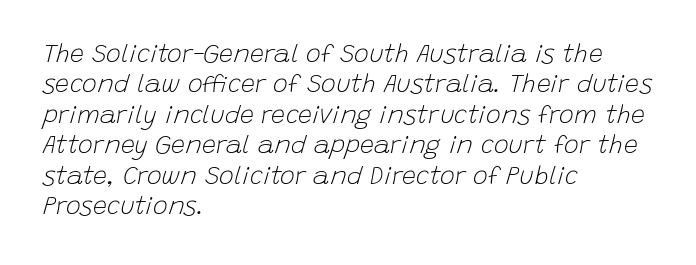
{"italic": "yes", "lean": "right", "slant_degrees": 15, "bold": "no", "underline": "no", "align": "left", "line_spacing_ratio": 1.22, "letter_spacing": "normal", "letter_spacing_em": 0.0, "glyph_px": 25}
